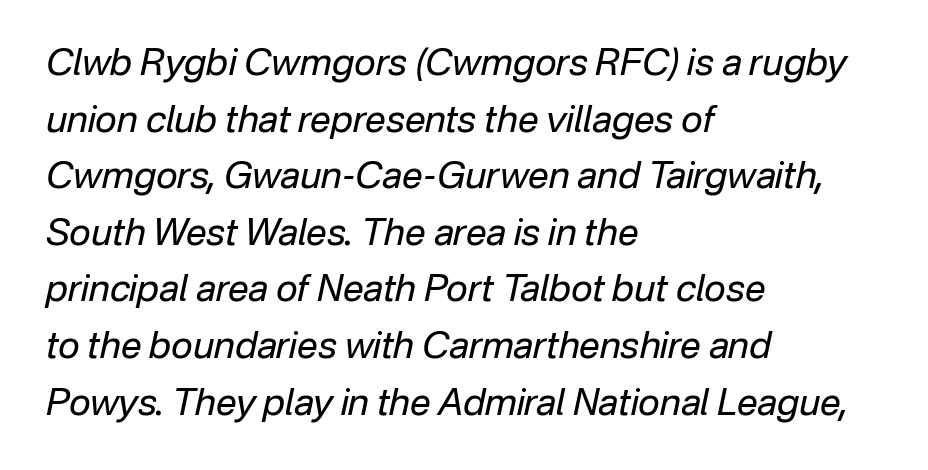
The image shows 37 px regular-weight type, italic (leaning right); set left-aligned, normal line spacing (1.53x), normal letter spacing, not underlined; low stroke contrast and a medium x-height.
